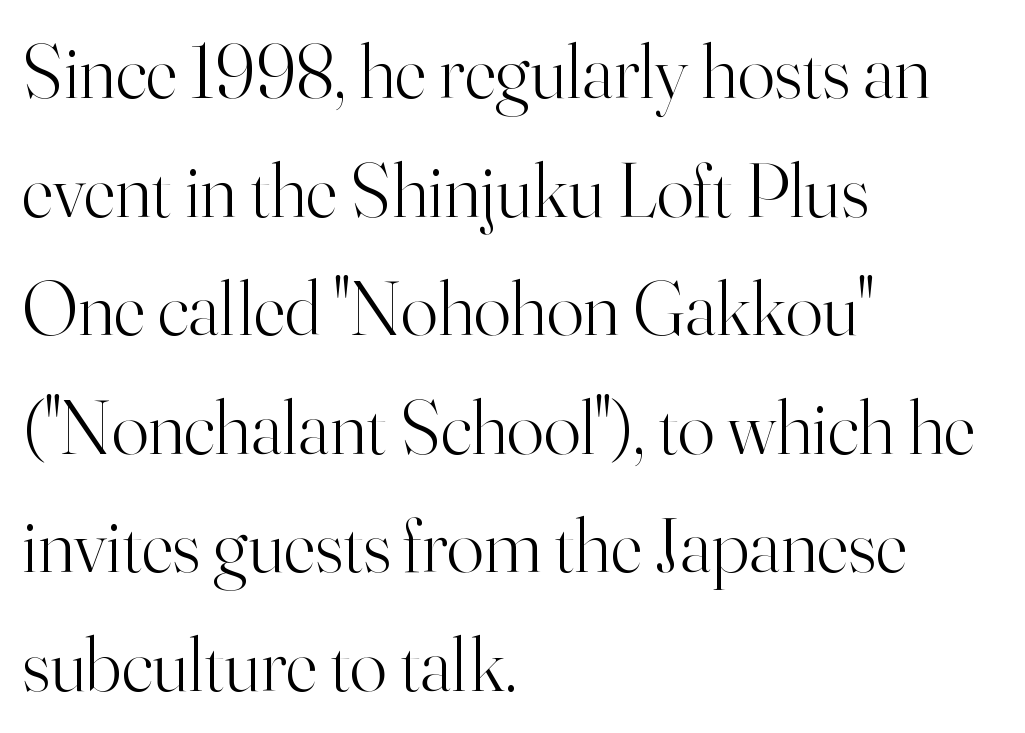
{"serif": "yes", "italic": "no", "bold": "no", "weight": "light", "width": "normal", "stroke_contrast": "high", "x_height": "small", "monospaced": "no", "underline": "no", "align": "left", "line_spacing": "normal", "line_spacing_ratio": 1.54, "letter_spacing": "normal", "letter_spacing_em": 0.0, "glyph_px": 77}
